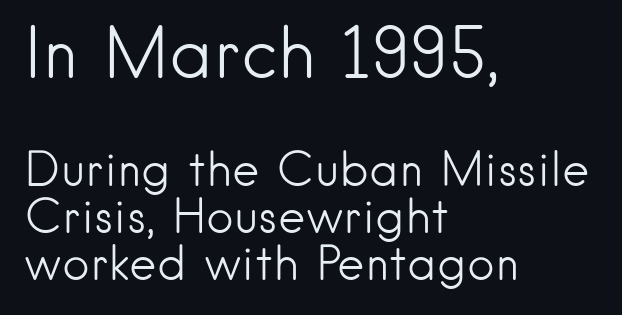
Q: Is the text bold? A: No.
Q: Is the text italic (slanted)? A: No, it is upright.
Q: Is the typeface a serif or a sans-serif typeface? A: Sans-serif.
Q: Is the text underlined? A: No.
Q: How is the paragraph aligned? A: Left-aligned.
Q: Is the spacing between letters normal or unusually wide? A: Normal.
Q: Is the spacing between lines tight, normal or loose? A: Tight.
Q: Which block of text is set in a larger size, the first (top) or the second (bottom)? A: The first (top) one.
Q: Width (condensed, normal, or wide)? A: Normal.
Q: Stroke contrast? A: Low.
Q: x-height? A: Small.
Q: Monospaced? A: No.
